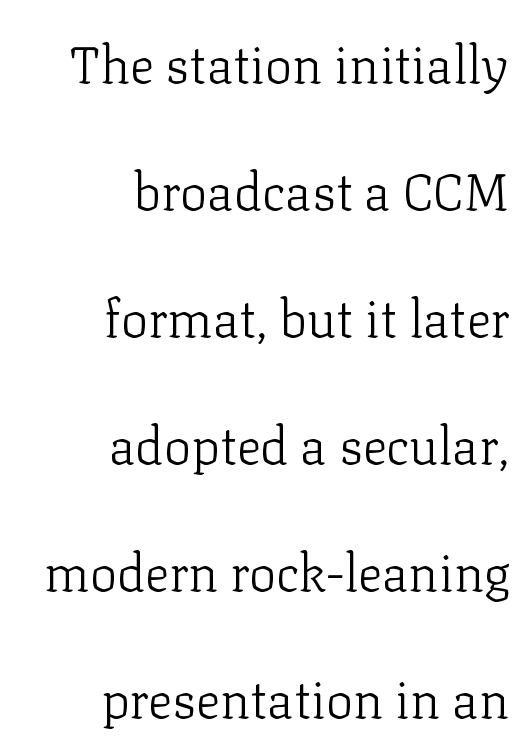
The image shows 51 px light serif type, upright; set right-aligned, loose line spacing (2.49x), normal letter spacing, not underlined; low stroke contrast and a medium x-height.
